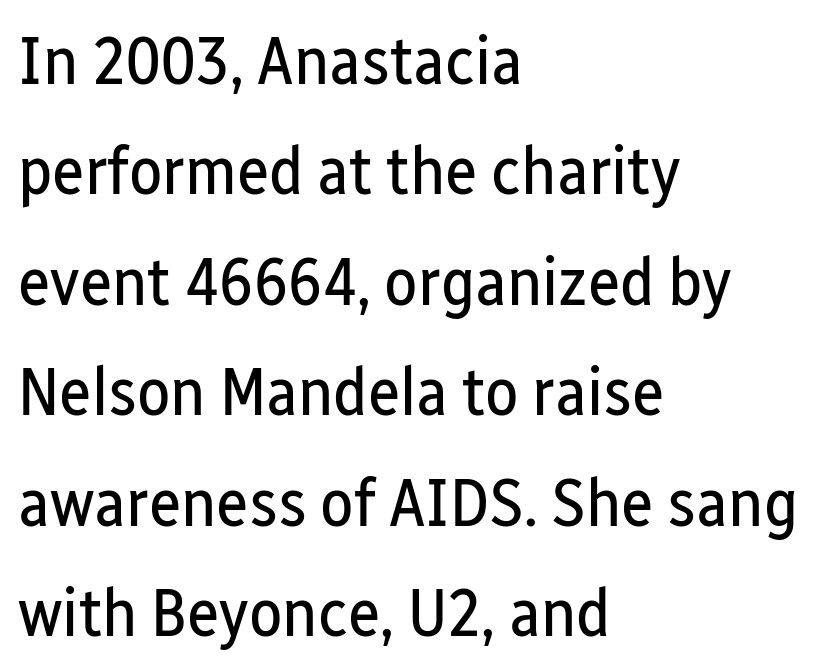
Q: Is the text bold? A: No.
Q: Is the text italic (slanted)? A: No, it is upright.
Q: Is the typeface a serif or a sans-serif typeface? A: Sans-serif.
Q: Is the text underlined? A: No.
Q: How is the paragraph aligned? A: Left-aligned.
Q: Is the spacing between letters normal or unusually wide? A: Normal.
Q: Is the spacing between lines tight, normal or loose? A: Normal.
Q: Width (condensed, normal, or wide)? A: Condensed.
Q: Stroke contrast? A: Low.
Q: x-height? A: Medium.
Q: Monospaced? A: No.
